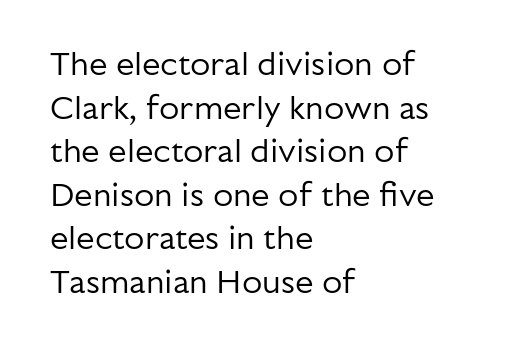
You could not count columns in this text — the font is proportionally spaced. These lines are set flush left with a ragged right edge. Ascenders rise straight up at ninety degrees. The passage shown stacks its lines at a standard gap. Bare-footed words on every line. Words appear dense and cohesive because spacing is normal.
